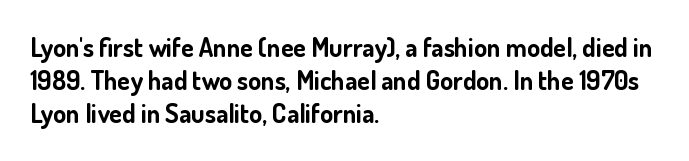
The leading is moderate, giving the passage an even texture. A dark, heavy texture on the line: the type is bold. Descenders hang freely into open space. Letter spacing: default. Notice how the passage keeps a crisp vertical edge on the left only. This is roman type, the default non-slanted kind.
